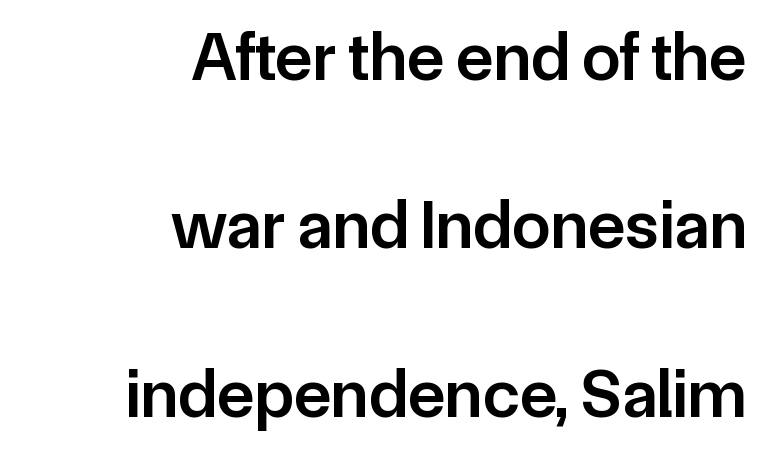
The strokes are fattened partway — semibold, not bold. Ascenders rise straight up at ninety degrees. Bare-footed words on every line. A student would call this right alignment; a typographer would say flush right, rag left. Spacing verdict: proportional, widths tailored to each character. Note: no serifs on the glyphs.
